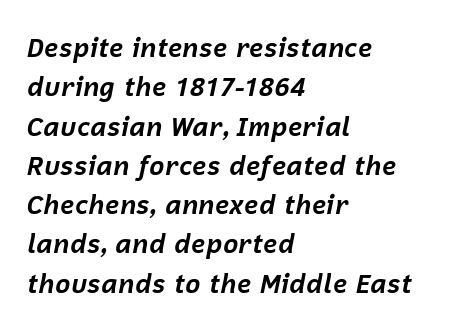
Q: Is the text bold? A: Yes.
Q: Is the text italic (slanted)? A: Yes, it leans right by about 12 degrees.
Q: Is the text underlined? A: No.
Q: How is the paragraph aligned? A: Left-aligned.
Q: Is the spacing between letters normal or unusually wide? A: Normal.
Q: Is the spacing between lines tight, normal or loose? A: Normal.
